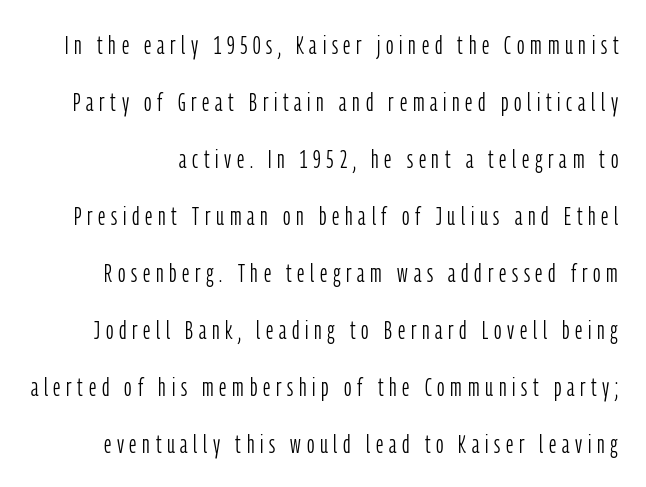
Q: Is the text bold? A: No.
Q: Is the text italic (slanted)? A: No, it is upright.
Q: Is the text underlined? A: No.
Q: Is the spacing between letters normal or unusually wide? A: Unusually wide.
Q: Is the spacing between lines tight, normal or loose? A: Loose.
